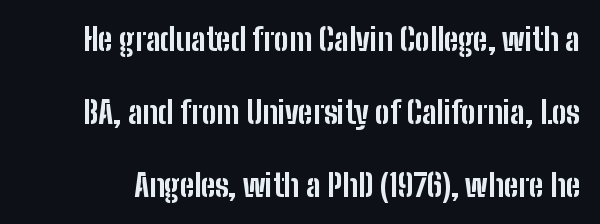
Q: Is the text bold? A: Yes.
Q: Is the text italic (slanted)? A: No, it is upright.
Q: Is the typeface a serif or a sans-serif typeface? A: Sans-serif.
Q: Is the text underlined? A: No.
Q: Is the spacing between letters normal or unusually wide? A: Normal.
Q: Is the spacing between lines tight, normal or loose? A: Loose.
Q: Width (condensed, normal, or wide)? A: Condensed.
Q: Stroke contrast? A: Low.
Q: x-height? A: Medium.
Q: Monospaced? A: No.
